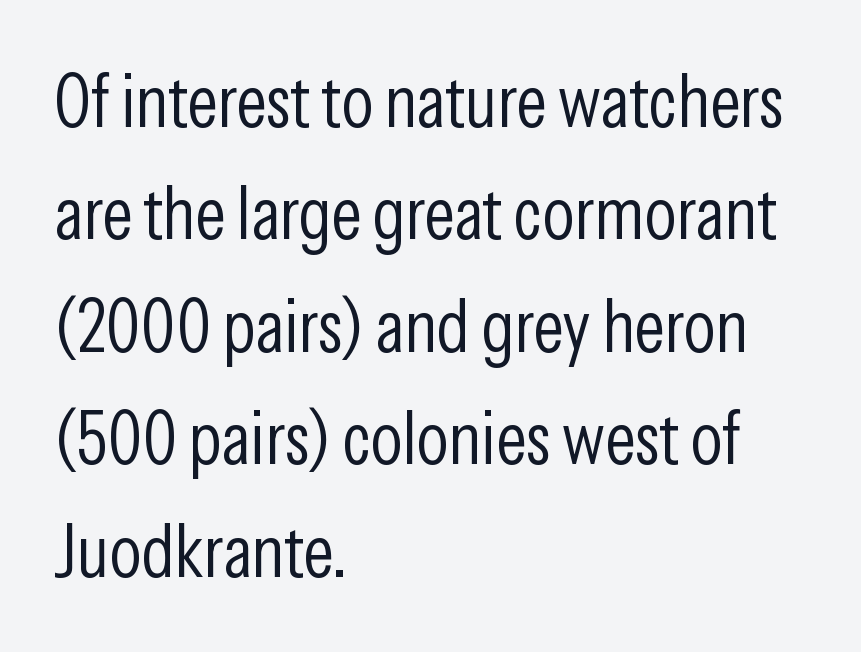
{"serif": "no", "italic": "no", "bold": "no", "weight": "light", "width": "condensed", "stroke_contrast": "low", "x_height": "medium", "monospaced": "no", "underline": "no", "align": "left", "line_spacing": "normal", "line_spacing_ratio": 1.52, "letter_spacing": "normal", "letter_spacing_em": 0.0, "glyph_px": 74}
